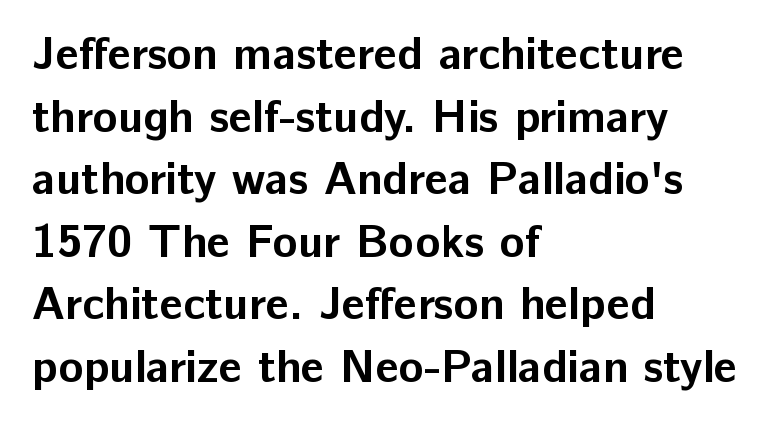
Q: Is the text bold? A: Yes.
Q: Is the text italic (slanted)? A: No, it is upright.
Q: Is the typeface a serif or a sans-serif typeface? A: Sans-serif.
Q: Is the text underlined? A: No.
Q: How is the paragraph aligned? A: Left-aligned.
Q: Is the spacing between letters normal or unusually wide? A: Normal.
Q: Is the spacing between lines tight, normal or loose? A: Normal.
Q: Width (condensed, normal, or wide)? A: Normal.
Q: Stroke contrast? A: Low.
Q: x-height? A: Medium.
Q: Monospaced? A: No.
